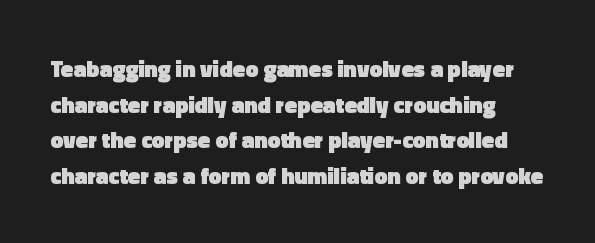
The image shows 23 px bold type, upright; set left-aligned, normal line spacing (1.55x), normal letter spacing, not underlined.
